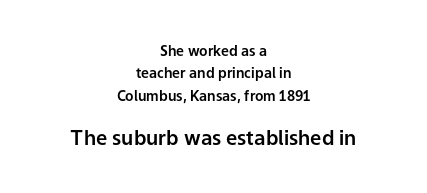
The image shows 20 px text type, upright; set centered, normal line spacing (1.6x), normal letter spacing, not underlined; the second (bottom) block is 1.43x larger.
